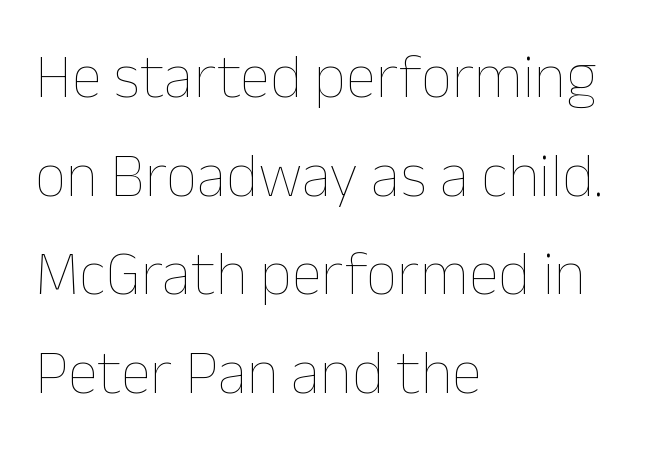
Q: Is the text bold? A: No.
Q: Is the text italic (slanted)? A: No, it is upright.
Q: Is the text underlined? A: No.
Q: How is the paragraph aligned? A: Left-aligned.
Q: Is the spacing between letters normal or unusually wide? A: Normal.
Q: Is the spacing between lines tight, normal or loose? A: Normal.
Q: Width (condensed, normal, or wide)? A: Normal.
Q: Stroke contrast? A: Low.
Q: x-height? A: Medium.
Q: Monospaced? A: No.
